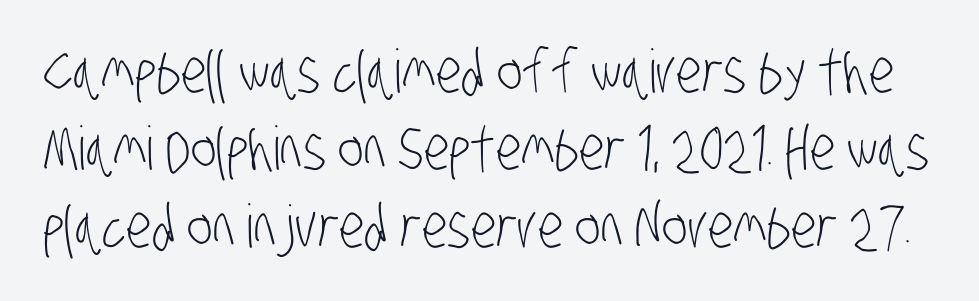
{"serif": "no", "bold": "no", "weight": "light", "width": "condensed", "stroke_contrast": "low", "x_height": "large", "monospaced": "no", "underline": "no", "line_spacing": "normal", "line_spacing_ratio": 1.29, "letter_spacing": "normal", "letter_spacing_em": 0.0, "glyph_px": 60}
